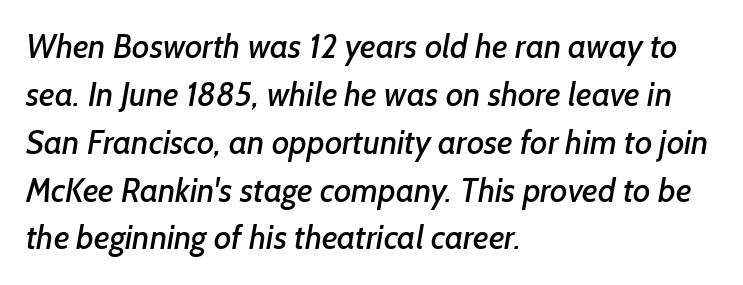
The image shows 33 px sans-serif type; set left-aligned, normal line spacing (1.45x), normal letter spacing, not underlined; low stroke contrast and a medium x-height.
